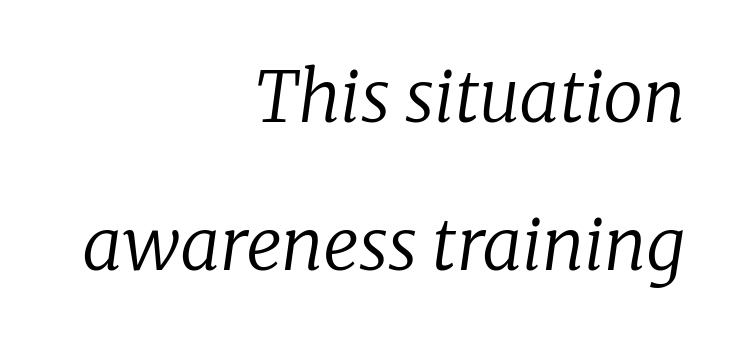
Q: Is the text bold? A: No.
Q: Is the text italic (slanted)? A: Yes, it leans right by about 8 degrees.
Q: Is the typeface a serif or a sans-serif typeface? A: Serif.
Q: Is the text underlined? A: No.
Q: How is the paragraph aligned? A: Right-aligned.
Q: Is the spacing between letters normal or unusually wide? A: Normal.
Q: Is the spacing between lines tight, normal or loose? A: Loose.
Q: Width (condensed, normal, or wide)? A: Normal.
Q: Stroke contrast? A: Low.
Q: x-height? A: Medium.
Q: Monospaced? A: No.
